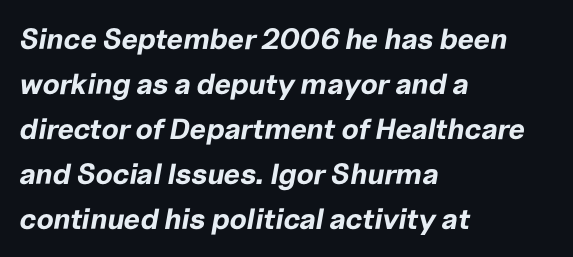
{"italic": "yes", "lean": "right", "slant_degrees": 10, "bold": "yes", "weight": "bold", "width": "normal", "stroke_contrast": "low", "x_height": "medium", "monospaced": "no", "underline": "no", "align": "left", "line_spacing": "normal", "line_spacing_ratio": 1.55, "letter_spacing": "normal", "letter_spacing_em": 0.0, "glyph_px": 29}
